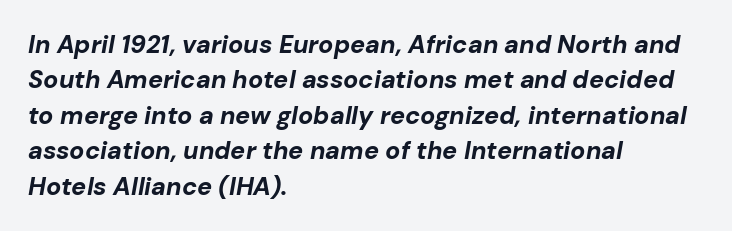
The passage shown leans; its letterforms are oblique. Where is the straight margin? On the left. Regular leading. Descenders are the only things crossing below the line.
